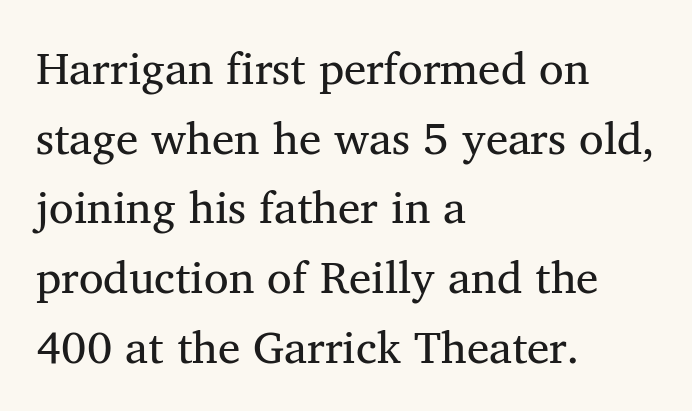
The image shows 45 px serif type, upright; set left-aligned, normal line spacing (1.55x), normal letter spacing, not underlined; medium stroke contrast and a medium x-height.
